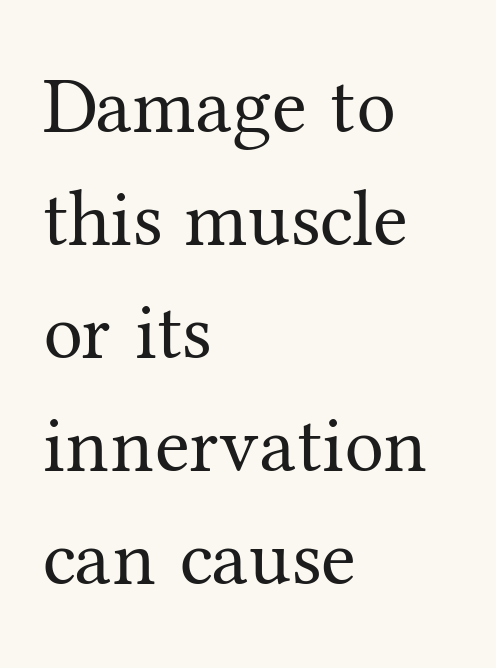
Reading down the column, the eye jumps a familiar distance to each next line. Each line starts at the same left margin while the right side varies. Descenders hang freely into open space. Spacing verdict: proportional, widths tailored to each character. I'd call this a serif setting — the letters wear small feet. Italic? Not at all — the glyphs are vertical.
